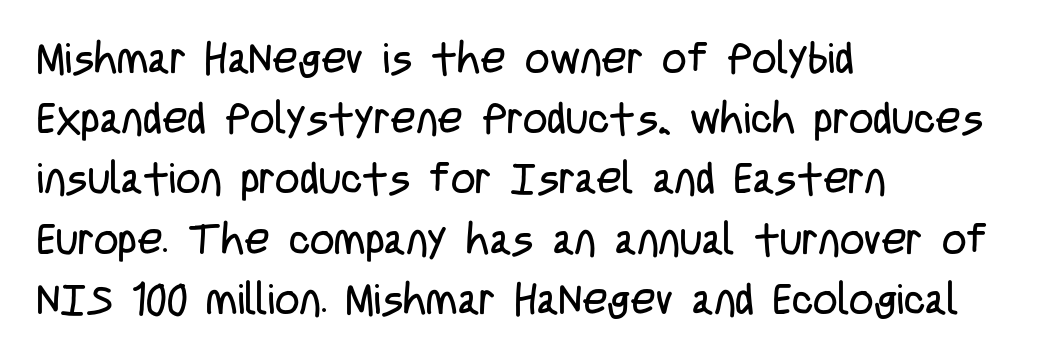
The image shows 43 px regular-weight, condensed sans-serif type, upright; set left-aligned, normal line spacing (1.4x), normal letter spacing, not underlined; low stroke contrast and a large x-height.
